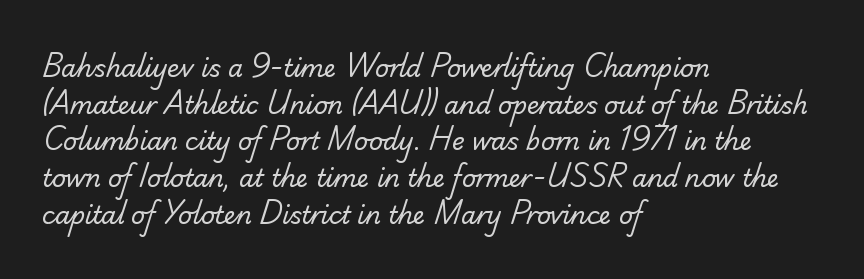
The image shows 24 px text type; set left-aligned, normal line spacing (1.53x), normal letter spacing, not underlined.
